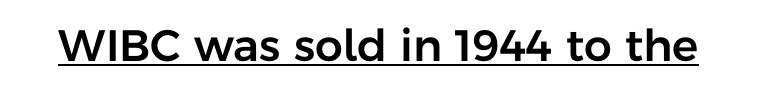
The image shows 44 px sans-serif type, upright; set normal letter spacing, underlined; low stroke contrast and a medium x-height.
